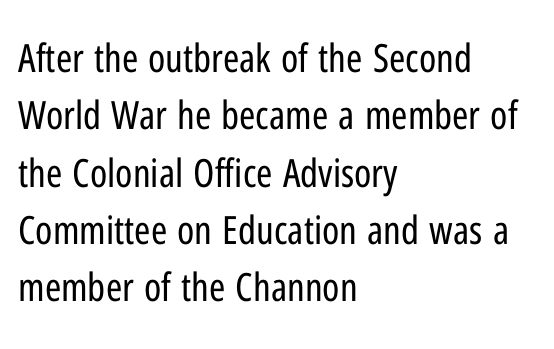
{"serif": "no", "italic": "no", "bold": "no", "weight": "regular", "width": "condensed", "stroke_contrast": "low", "x_height": "medium", "monospaced": "no", "underline": "no", "align": "left", "line_spacing": "normal", "line_spacing_ratio": 1.47, "letter_spacing": "normal", "letter_spacing_em": 0.0, "glyph_px": 39}
